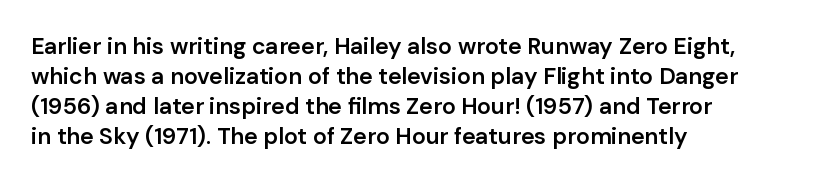
The image shows 23 px text type, upright; set left-aligned, normal line spacing (1.3x), normal letter spacing, not underlined.
